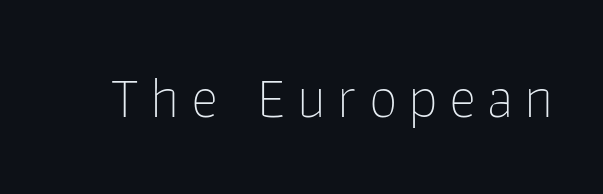
Q: Is the text bold? A: No.
Q: Is the text italic (slanted)? A: No, it is upright.
Q: Is the typeface a serif or a sans-serif typeface? A: Sans-serif.
Q: Is the text underlined? A: No.
Q: Width (condensed, normal, or wide)? A: Normal.
Q: Stroke contrast? A: Low.
Q: x-height? A: Medium.
Q: Monospaced? A: No.
